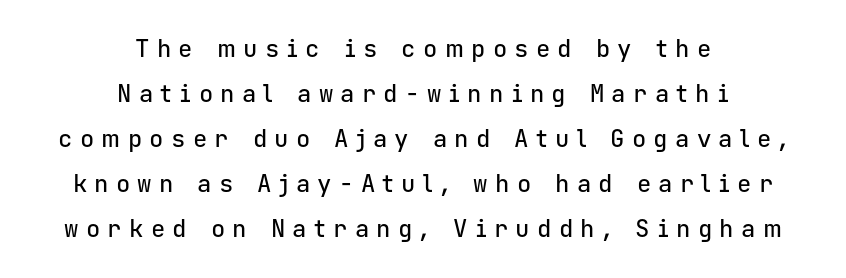
{"italic": "no", "underline": "no", "align": "center", "line_spacing_ratio": 1.88, "letter_spacing": "wide", "letter_spacing_em": 0.3, "glyph_px": 24}
